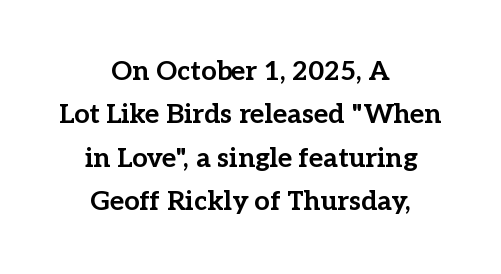
{"italic": "no", "bold": "yes", "underline": "no", "align": "center", "line_spacing": "normal", "line_spacing_ratio": 1.61, "letter_spacing": "normal", "letter_spacing_em": 0.0, "glyph_px": 27}
